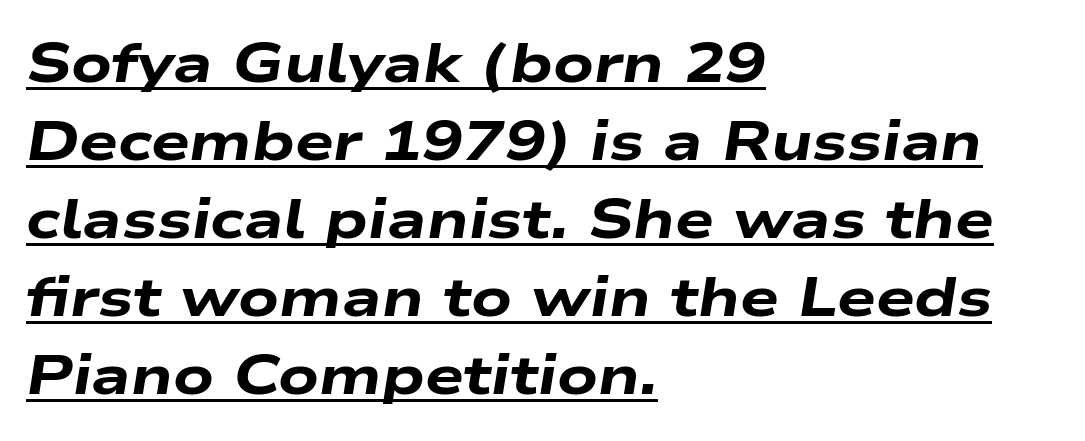
The image shows 55 px heavy, wide type, italic (leaning right); set left-aligned, normal line spacing (1.42x), normal letter spacing, underlined; low stroke contrast and a medium x-height.
